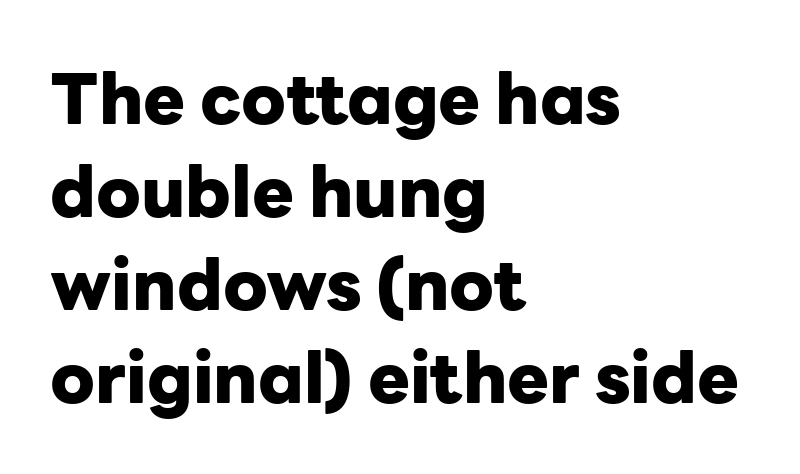
The paragraph shown leans on its left margin. Check the space under the baseline: it is left empty. This is heavy type, rendered in bold. Students, observe: this is what conventionally led text looks like. A typesetter would call this proportional, since set widths differ per character. A typesetter would call this zero additional tracking.
